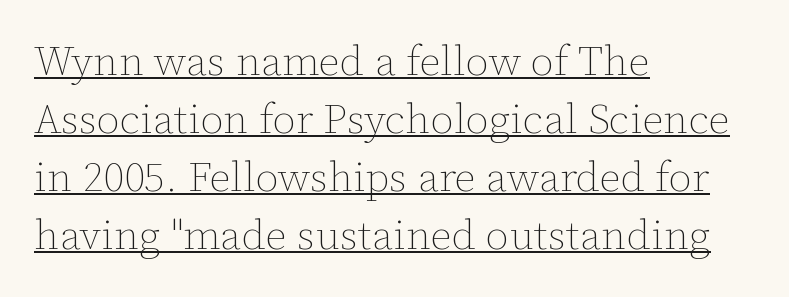
Q: Is the text bold? A: No.
Q: Is the text italic (slanted)? A: No, it is upright.
Q: Is the text underlined? A: Yes.
Q: How is the paragraph aligned? A: Left-aligned.
Q: Is the spacing between letters normal or unusually wide? A: Normal.
Q: Is the spacing between lines tight, normal or loose? A: Normal.
Q: Width (condensed, normal, or wide)? A: Normal.
Q: Stroke contrast? A: Low.
Q: x-height? A: Medium.
Q: Monospaced? A: No.
